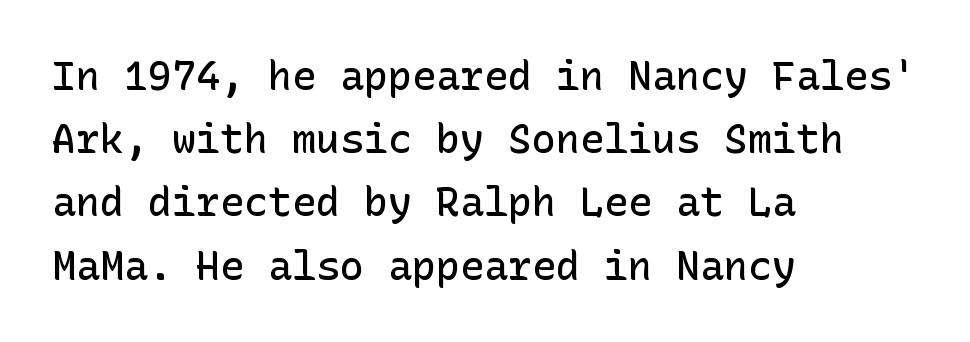
Q: Is the text bold? A: Semi-bold.
Q: Is the text italic (slanted)? A: No, it is upright.
Q: Is the typeface a serif or a sans-serif typeface? A: Sans-serif.
Q: Is the text underlined? A: No.
Q: How is the paragraph aligned? A: Left-aligned.
Q: Is the spacing between letters normal or unusually wide? A: Normal.
Q: Is the spacing between lines tight, normal or loose? A: Normal.
Q: Width (condensed, normal, or wide)? A: Normal.
Q: Stroke contrast? A: Low.
Q: x-height? A: Medium.
